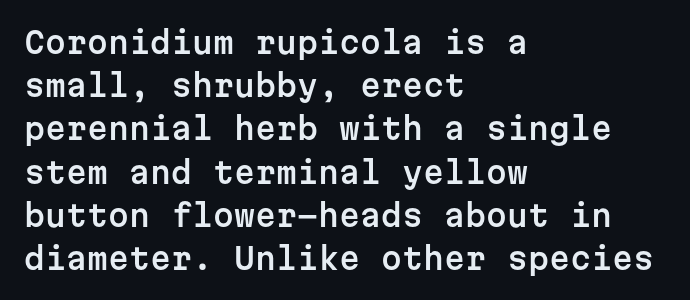
The image shows 30 px sans-serif type, upright, monospaced; set left-aligned, normal line spacing (1.44x), normal letter spacing, not underlined; low stroke contrast and a medium x-height.
